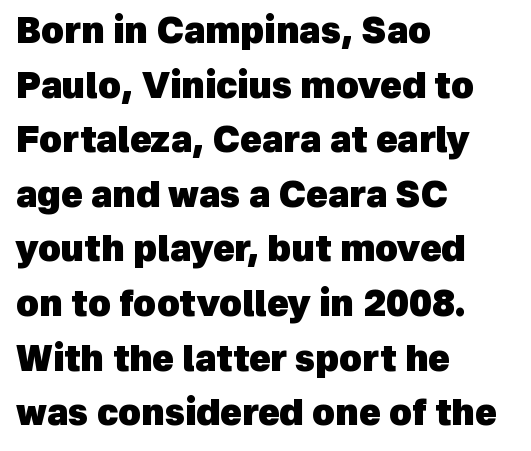
Is there much room between lines? A standard amount, neither cramped nor airy. This sample has the flowing, uneven cadence of proportional lettering. There is no visible air inserted between adjacent glyphs. Observe the absence of serifs on each vertical stroke in this sample.
